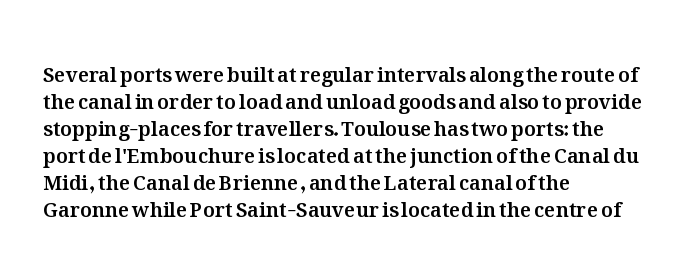
{"italic": "no", "underline": "no", "align": "left", "line_spacing": "normal", "line_spacing_ratio": 1.35, "letter_spacing": "normal", "letter_spacing_em": 0.0, "glyph_px": 20}
